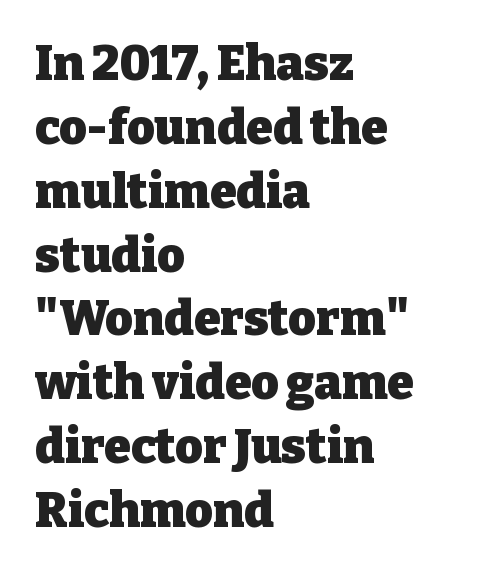
The image shows 48 px heavy serif type, upright; set left-aligned, normal line spacing (1.33x), normal letter spacing, not underlined; low stroke contrast and a medium x-height.
